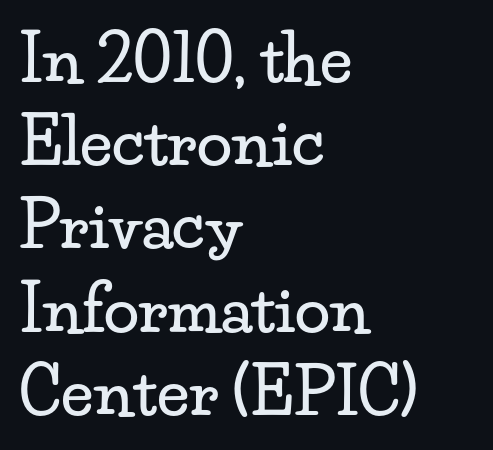
The face used here is proportionally spaced, like ordinary book or web type. Check where the strokes stop: tiny serifs finish them off. Casual observation: everything's shoved over to the left. Rendered with straight, roman letterforms. Type without underlining. The rows are spaced the way most documents space them.
